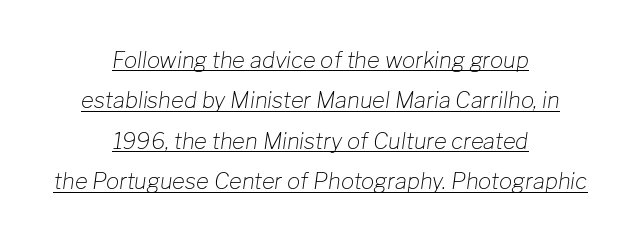
The image shows 22 px text type, italic (leaning right); set centered, line spacing 1.84x, normal letter spacing, underlined.
